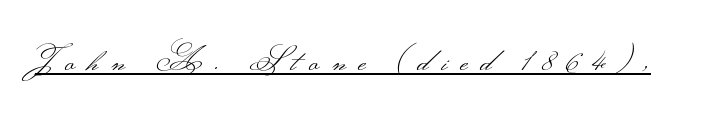
Q: Is the text bold? A: No.
Q: Is the text italic (slanted)? A: Yes.
Q: Is the typeface a serif or a sans-serif typeface? A: Sans-serif.
Q: Is the text underlined? A: Yes.
Q: Is the spacing between letters normal or unusually wide? A: Unusually wide.
Q: Width (condensed, normal, or wide)? A: Wide.
Q: Stroke contrast? A: Medium.
Q: Monospaced? A: No.
